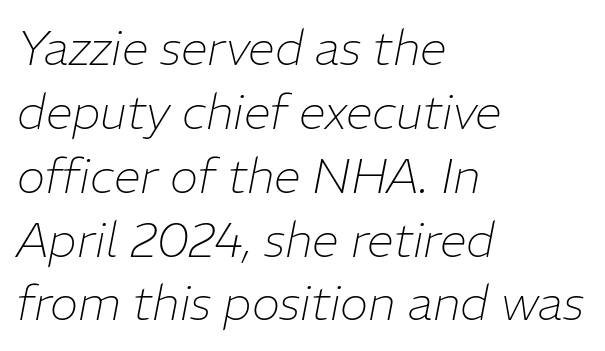
Q: Is the text bold? A: No.
Q: Is the text italic (slanted)? A: Yes, it leans right by about 11 degrees.
Q: Is the text underlined? A: No.
Q: How is the paragraph aligned? A: Left-aligned.
Q: Is the spacing between letters normal or unusually wide? A: Normal.
Q: Is the spacing between lines tight, normal or loose? A: Normal.
Q: Width (condensed, normal, or wide)? A: Normal.
Q: Stroke contrast? A: Low.
Q: x-height? A: Medium.
Q: Monospaced? A: No.
